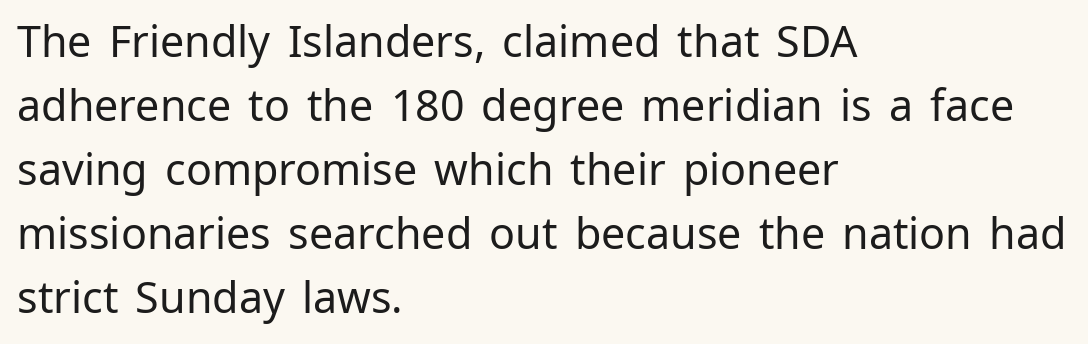
{"serif": "no", "italic": "no", "bold": "no", "weight": "regular", "width": "normal", "stroke_contrast": "low", "x_height": "medium", "monospaced": "no", "underline": "no", "align": "left", "line_spacing": "normal", "line_spacing_ratio": 1.49, "letter_spacing": "normal", "letter_spacing_em": 0.0, "glyph_px": 43}
